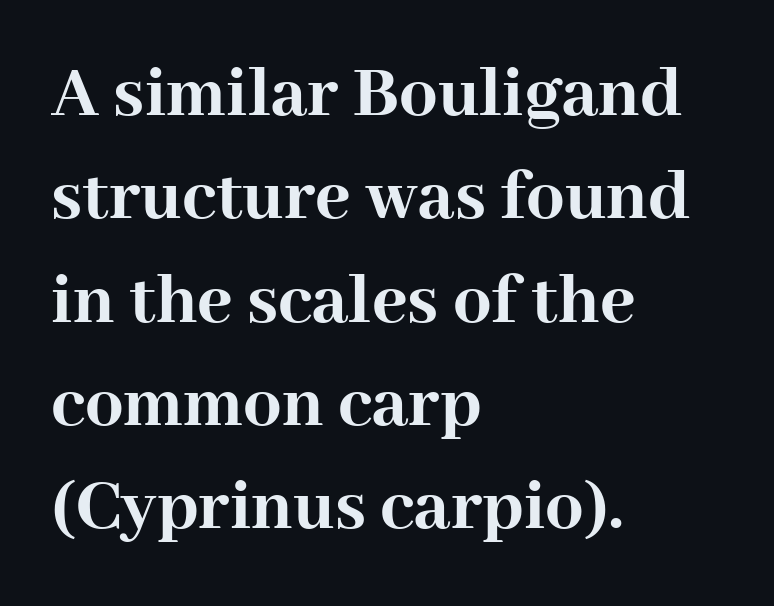
Q: Is the text bold? A: Yes.
Q: Is the text italic (slanted)? A: No, it is upright.
Q: Is the typeface a serif or a sans-serif typeface? A: Serif.
Q: Is the text underlined? A: No.
Q: How is the paragraph aligned? A: Left-aligned.
Q: Is the spacing between letters normal or unusually wide? A: Normal.
Q: Is the spacing between lines tight, normal or loose? A: Normal.
Q: Width (condensed, normal, or wide)? A: Normal.
Q: Stroke contrast? A: High.
Q: x-height? A: Medium.
Q: Monospaced? A: No.
